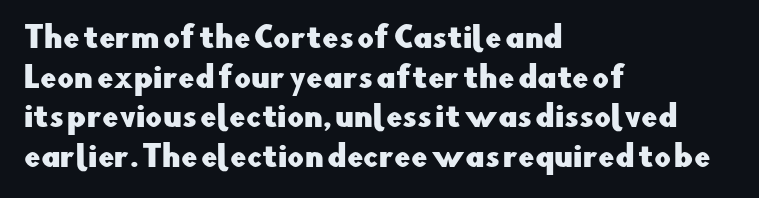
The image shows 29 px sans-serif type, upright; set left-aligned, normal line spacing (1.37x), normal letter spacing, not underlined; low stroke contrast and a small x-height.
